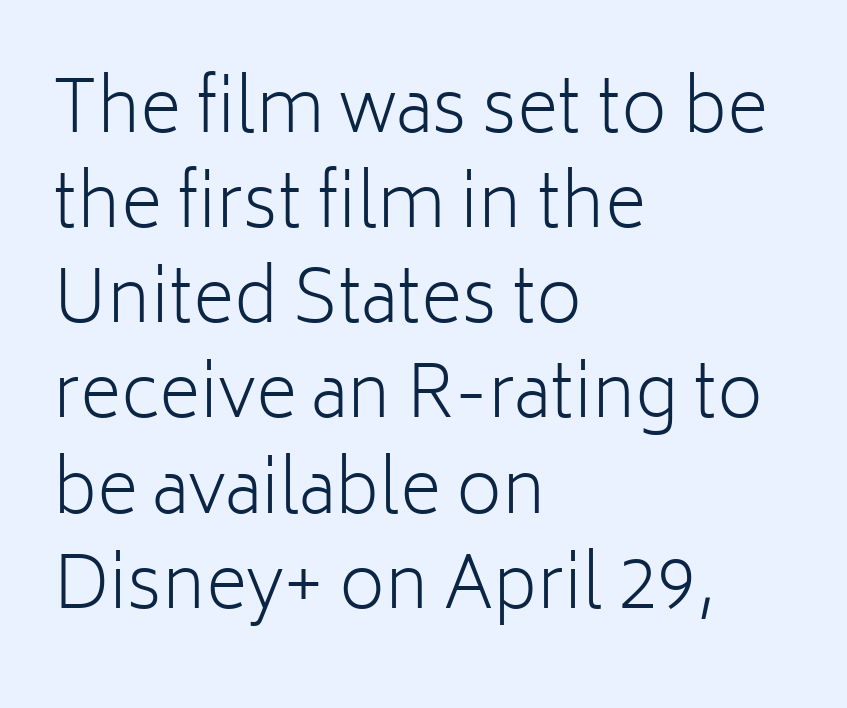
Casual observation: everything's shoved over to the left. Bare-footed words on every line. The horizontal fit of the characters is conventional and even. The designer went with a sans here, leaving each stem footless. Summary of vertical rhythm: regular, with standard interline spacing. It's the straight-up-and-down kind of type.
